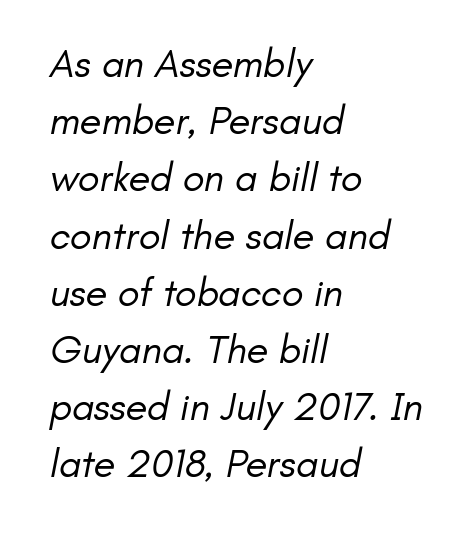
Glyph-to-glyph distance matches everyday printed text. What kind of face is this? One without serifs — a sans. Clear beneath every line of the passage. The designer left line spacing at the default. The letters look calm and open, with moderate or lighter stems.
